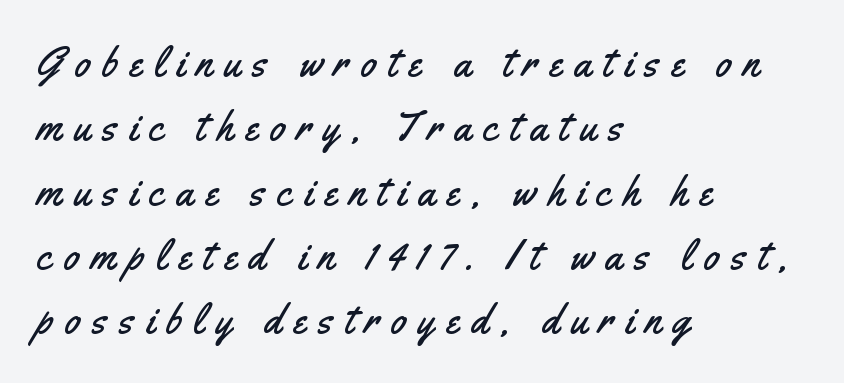
The tracking jumps out immediately: characters are airy and widely separated. The text block is weighted toward the left margin, trailing off unevenly rightward. Successive baselines arrive at the customary interval.
